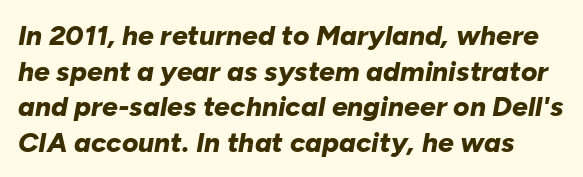
Q: Is the text bold? A: Yes.
Q: Is the text italic (slanted)? A: Yes, it leans right by about 10 degrees.
Q: Is the text underlined? A: No.
Q: Is the spacing between letters normal or unusually wide? A: Normal.
Q: Is the spacing between lines tight, normal or loose? A: Normal.
Q: Width (condensed, normal, or wide)? A: Normal.
Q: Stroke contrast? A: Low.
Q: x-height? A: Medium.
Q: Monospaced? A: No.
